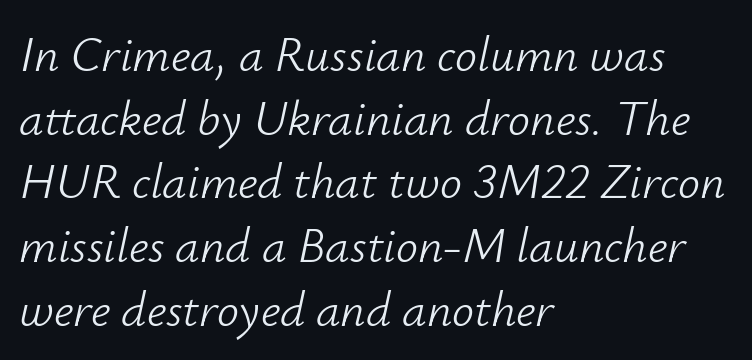
{"italic": "yes", "lean": "right", "slant_degrees": 12, "bold": "no", "weight": "light", "width": "normal", "stroke_contrast": "low", "x_height": "small", "monospaced": "no", "underline": "no", "align": "left", "line_spacing": "normal", "line_spacing_ratio": 1.3, "letter_spacing": "normal", "letter_spacing_em": 0.0, "glyph_px": 49}
